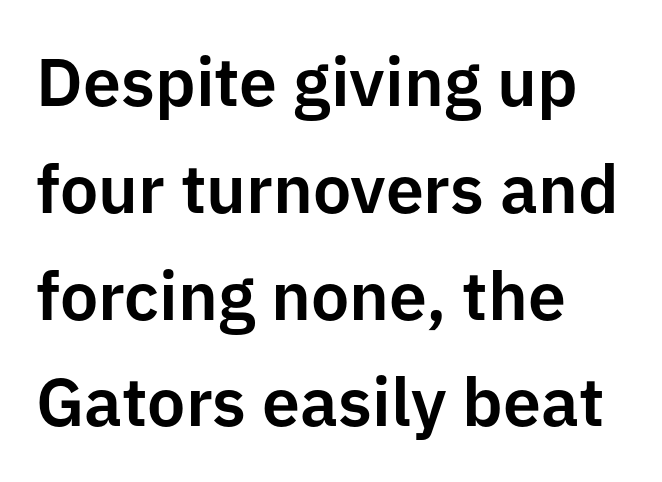
The image shows 68 px sans-serif type, upright; set left-aligned, normal line spacing (1.57x), normal letter spacing, not underlined; low stroke contrast and a medium x-height.
